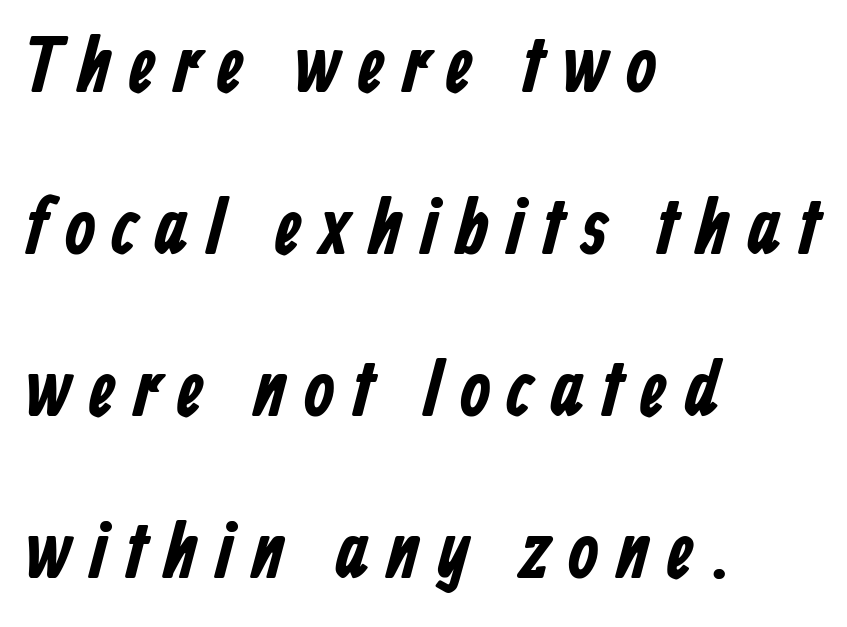
The image shows 79 px condensed sans-serif type; set left-aligned, loose line spacing (2.05x), unusually wide letter spacing (+0.21 em), not underlined; low stroke contrast and a medium x-height.
